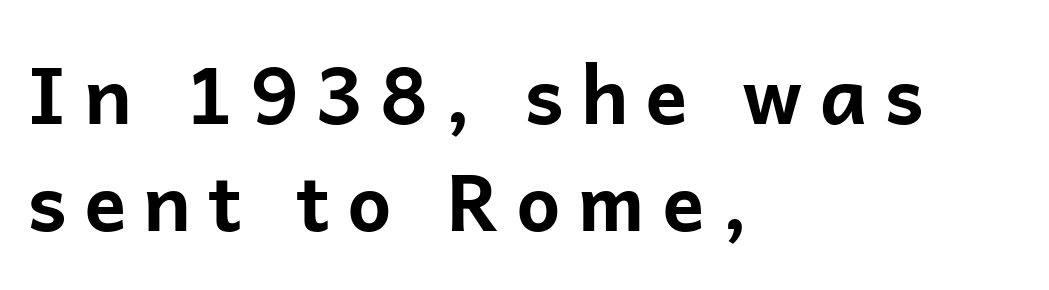
If you drew a line through each stem, it would be perfectly vertical. Substantial extra tracking has been applied to these lines. Does the weight exceed regular? Yes, all the way to bold. The designer went with a sans here, leaving each stem footless. The string is rendered with underlining switched off.
